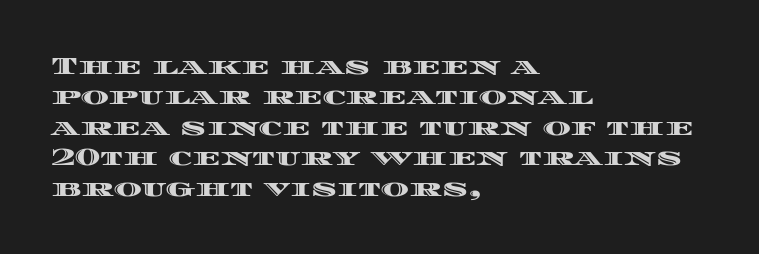
Unmarked baselines from the first word to the last. Short and long lines alike share a common starting point at left. The horizontal fit of the characters is conventional and even. Leading matches the norm, producing a regular column. In terms of posture, this sample is upright.
